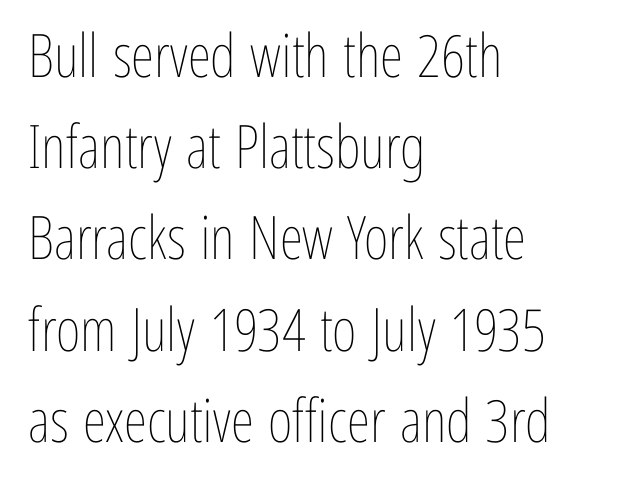
Q: Is the text bold? A: No.
Q: Is the text italic (slanted)? A: No, it is upright.
Q: Is the text underlined? A: No.
Q: How is the paragraph aligned? A: Left-aligned.
Q: Is the spacing between letters normal or unusually wide? A: Normal.
Q: Is the spacing between lines tight, normal or loose? A: Normal.
Q: Width (condensed, normal, or wide)? A: Condensed.
Q: Stroke contrast? A: Low.
Q: x-height? A: Medium.
Q: Monospaced? A: No.
